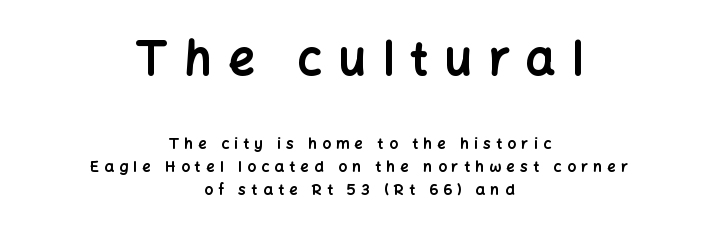
Caption: expanded tracking, letters set apart. A full-strength bold gives these letters their thick strokes. Proportional: the letters do not fall into vertical columns. The typeface chosen for these lines omits serifs. Underline: absent.
